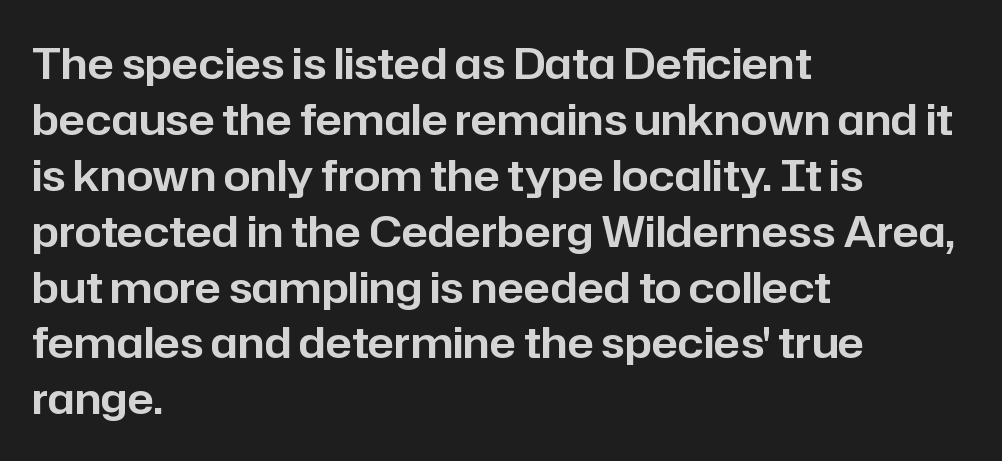
Notice how the passage keeps a crisp vertical edge on the left only. No extra tracking has been applied to these lines. Letterform terminals end flat and unadorned throughout the passage. Do the characters align in a grid? No, the font is proportional.
